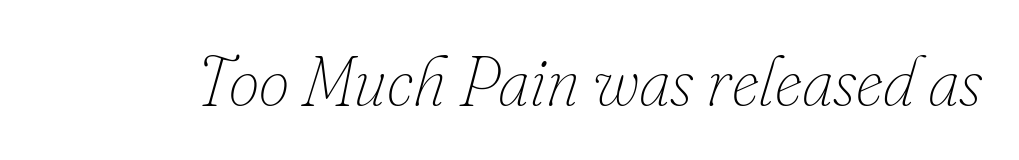
Characters follow at the spacing the type designer built in. Do the characters align in a grid? No, the font is proportional. Looking at the ascenders, they clearly lean. The string is rendered with underlining switched off.
